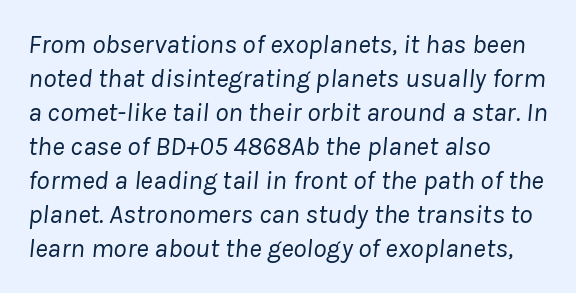
The image shows 27 px text type, italic (leaning right); set left-aligned, normal line spacing (1.26x), normal letter spacing, not underlined.
